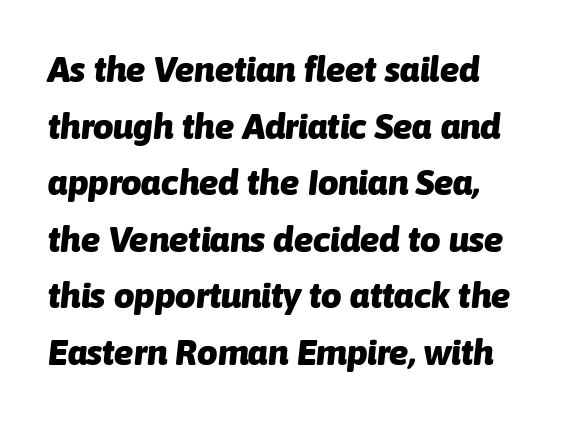
The lines are quadded left. How would I describe the line gaps? Plain and ordinary. Italic? Definitely — the glyphs are oblique. Every letter is thick-stroked: bold, no question.
